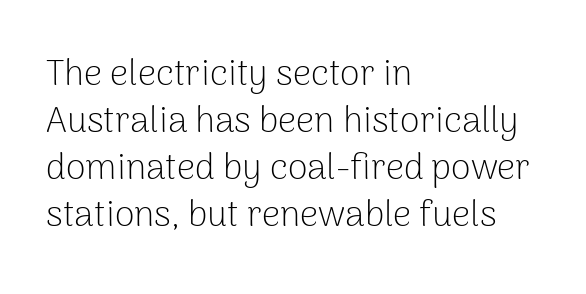
{"serif": "no", "italic": "no", "bold": "no", "weight": "light", "width": "normal", "stroke_contrast": "low", "x_height": "medium", "monospaced": "no", "underline": "no", "align": "left", "line_spacing": "normal", "line_spacing_ratio": 1.31, "letter_spacing": "normal", "letter_spacing_em": 0.0, "glyph_px": 36}
